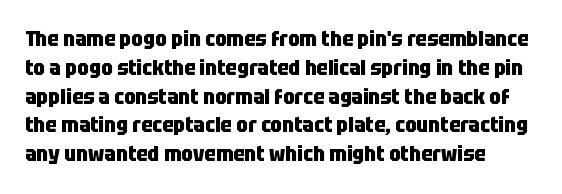
Leftover space on each line is placed entirely after the last word. The baseline area is clear. Tracking value appears to be zero — textbook default spacing. Is the type bold? Yes — the strokes are clearly thick and heavy.
